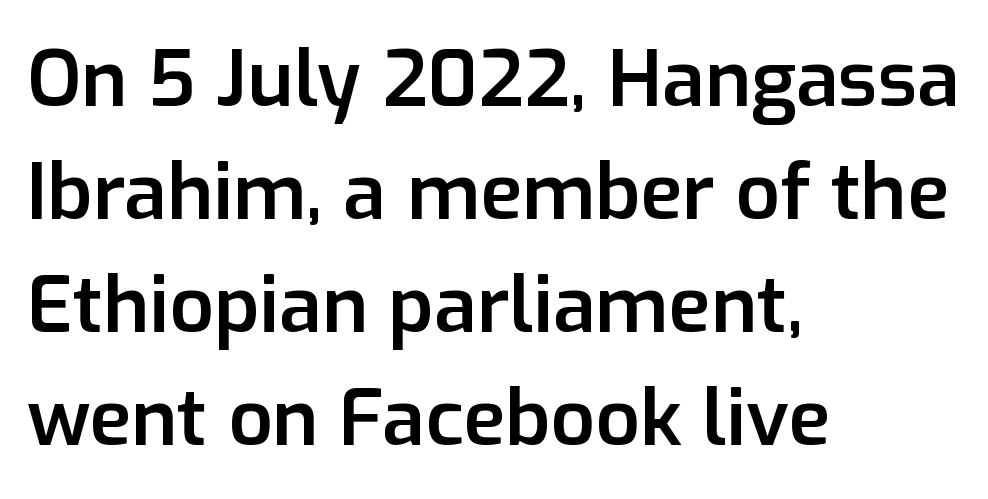
The image shows 78 px semibold sans-serif type, upright; set left-aligned, normal line spacing (1.45x), normal letter spacing, not underlined; low stroke contrast and a medium x-height.
